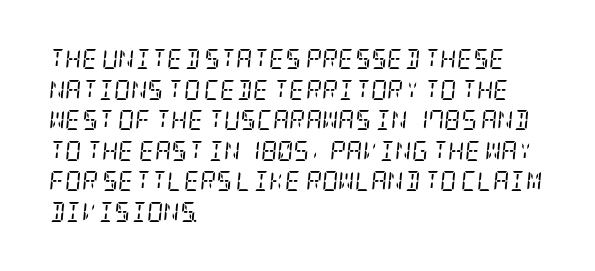
Q: Is the text bold? A: No.
Q: Is the text italic (slanted)? A: Yes, it leans right by about 5 degrees.
Q: Is the text underlined? A: No.
Q: How is the paragraph aligned? A: Left-aligned.
Q: Is the spacing between letters normal or unusually wide? A: Normal.
Q: Is the spacing between lines tight, normal or loose? A: Normal.
